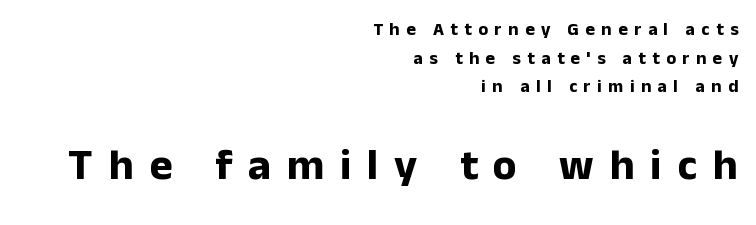
Q: Is the text bold? A: Yes.
Q: Is the text italic (slanted)? A: No, it is upright.
Q: Is the typeface a serif or a sans-serif typeface? A: Sans-serif.
Q: Is the text underlined? A: No.
Q: How is the paragraph aligned? A: Right-aligned.
Q: Is the spacing between letters normal or unusually wide? A: Unusually wide.
Q: Is the spacing between lines tight, normal or loose? A: Normal.
Q: Which block of text is set in a larger size, the first (top) or the second (bottom)? A: The second (bottom) one.
Q: Width (condensed, normal, or wide)? A: Normal.
Q: Stroke contrast? A: Low.
Q: x-height? A: Medium.
Q: Monospaced? A: No.
